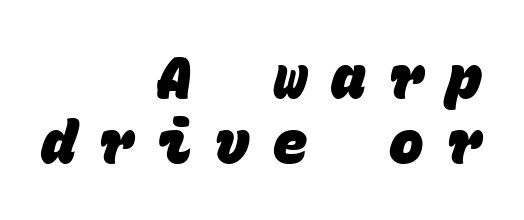
The image shows 58 px heavy sans-serif type, monospaced; set right-aligned, tight line spacing (1.12x), unusually wide letter spacing (+0.4 em), not underlined; low stroke contrast and a large x-height.
